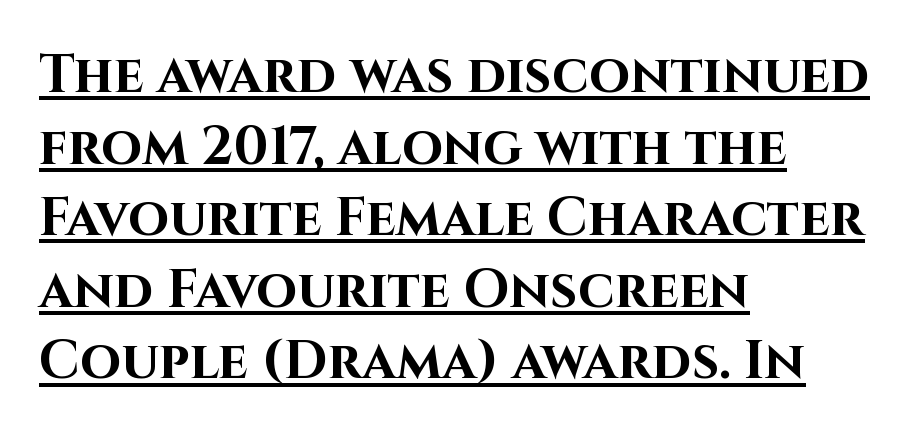
The image shows 53 px bold sans-serif type, upright; set left-aligned, normal line spacing (1.35x), normal letter spacing, underlined; high stroke contrast and a large x-height.
